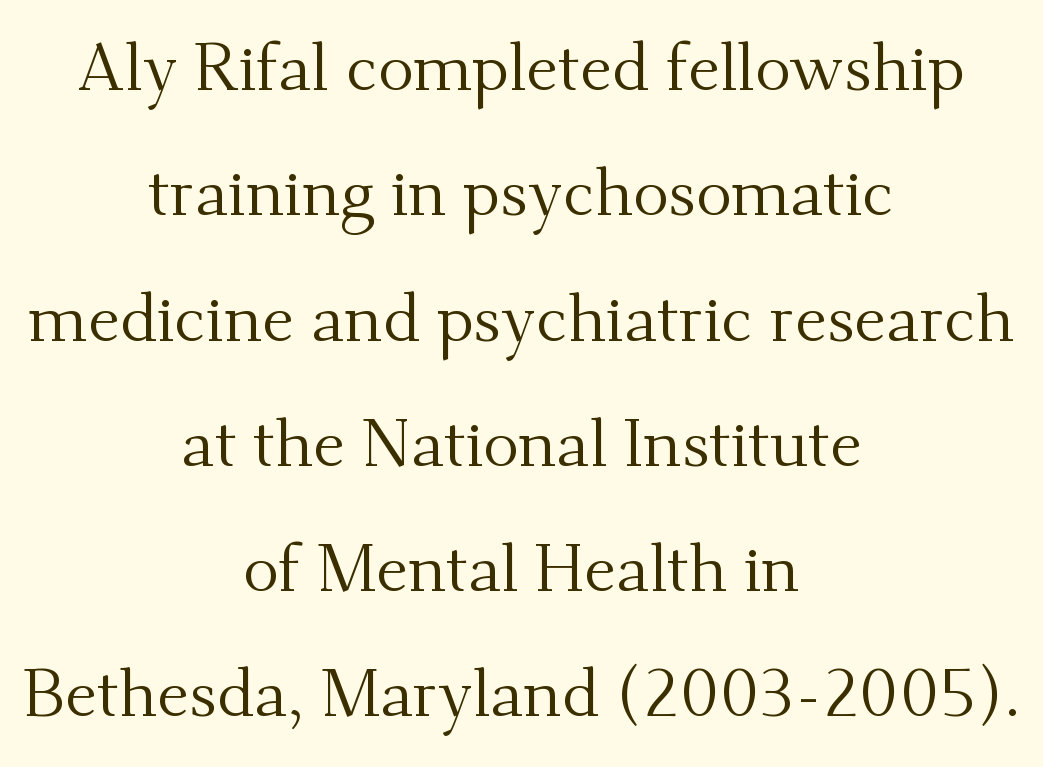
Little horizontal feet cap the strokes, marking this as serif type. The letters advance in unequal steps, a hallmark of proportional type. Each line is balanced around a shared central axis. The gaps between neighbouring characters are ordinary and unremarkable. These glyphs show unthickened strokes, regular width or finer.
